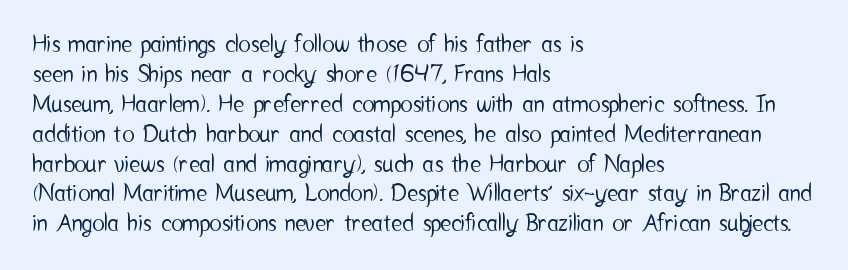
{"italic": "no", "underline": "no", "align": "left", "line_spacing": "normal", "line_spacing_ratio": 1.3, "letter_spacing": "normal", "letter_spacing_em": 0.0, "glyph_px": 23}
